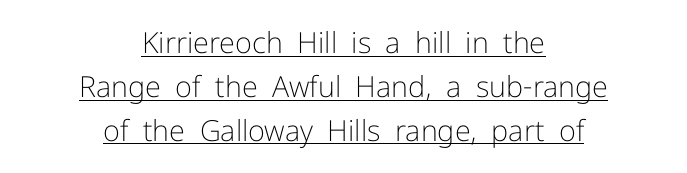
Q: Is the text bold? A: No.
Q: Is the text italic (slanted)? A: No, it is upright.
Q: Is the typeface a serif or a sans-serif typeface? A: Sans-serif.
Q: Is the text underlined? A: Yes.
Q: How is the paragraph aligned? A: Centered.
Q: Is the spacing between letters normal or unusually wide? A: Normal.
Q: Is the spacing between lines tight, normal or loose? A: Normal.
Q: Width (condensed, normal, or wide)? A: Normal.
Q: Stroke contrast? A: Low.
Q: x-height? A: Medium.
Q: Monospaced? A: No.
